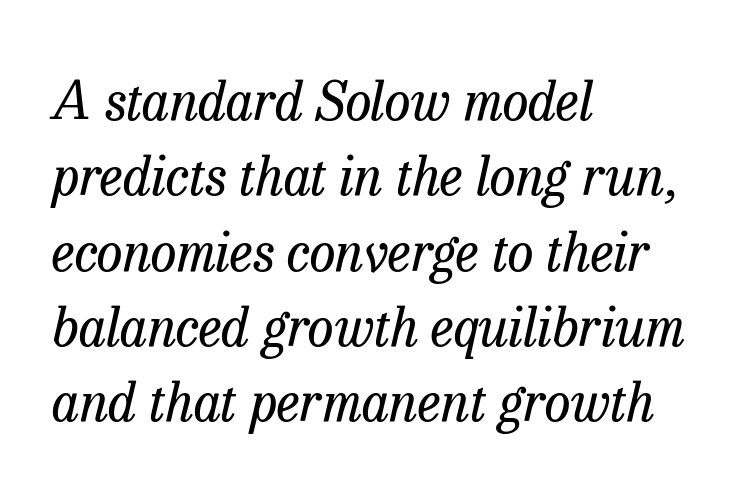
Q: Is the text bold? A: No.
Q: Is the text italic (slanted)? A: Yes, it leans right by about 13 degrees.
Q: Is the typeface a serif or a sans-serif typeface? A: Serif.
Q: Is the text underlined? A: No.
Q: How is the paragraph aligned? A: Left-aligned.
Q: Is the spacing between letters normal or unusually wide? A: Normal.
Q: Is the spacing between lines tight, normal or loose? A: Normal.
Q: Width (condensed, normal, or wide)? A: Normal.
Q: Stroke contrast? A: Low.
Q: x-height? A: Medium.
Q: Monospaced? A: No.
